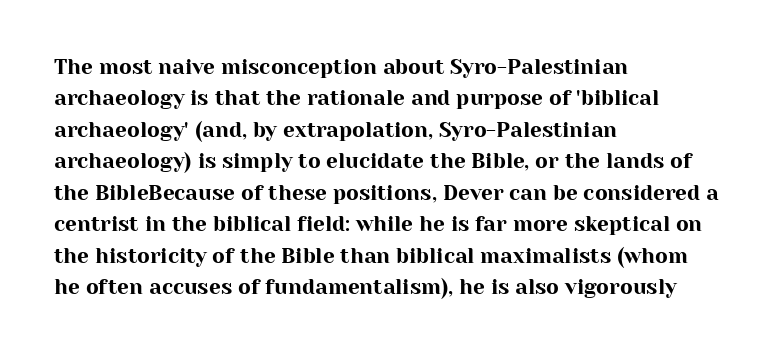
{"italic": "no", "underline": "no", "align": "left", "line_spacing": "normal", "line_spacing_ratio": 1.5, "letter_spacing": "normal", "letter_spacing_em": 0.0, "glyph_px": 21}
